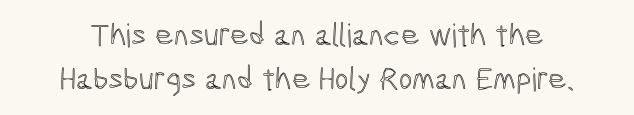
{"italic": "no", "width": "condensed", "x_height": "medium", "monospaced": "no", "underline": "no", "line_spacing": "normal", "line_spacing_ratio": 1.36, "letter_spacing": "normal", "letter_spacing_em": 0.0, "glyph_px": 32}
